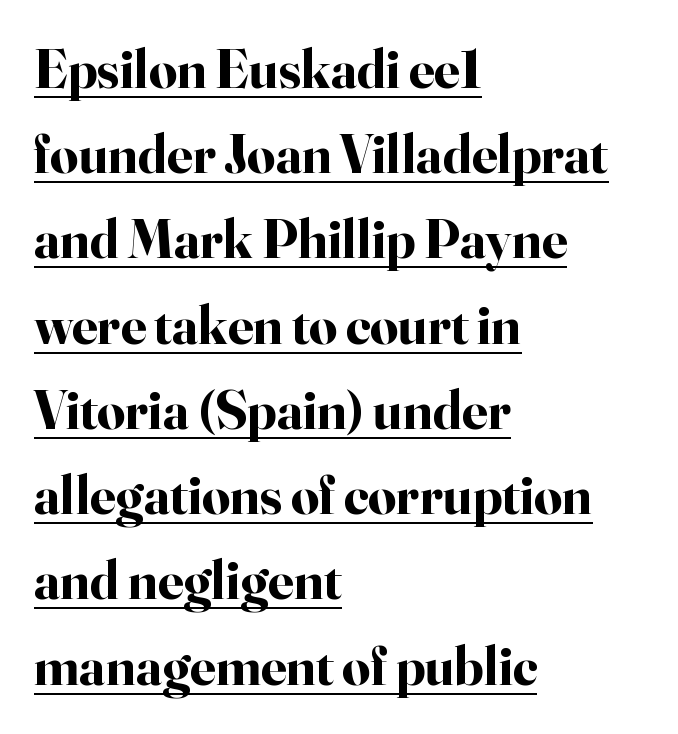
{"serif": "yes", "italic": "no", "bold": "yes", "weight": "bold", "width": "normal", "stroke_contrast": "high", "x_height": "small", "monospaced": "no", "underline": "yes", "align": "left", "line_spacing": "normal", "line_spacing_ratio": 1.55, "letter_spacing": "normal", "letter_spacing_em": 0.0, "glyph_px": 55}
